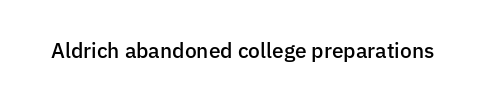
The image shows 21 px text type, upright; set normal letter spacing, not underlined.
